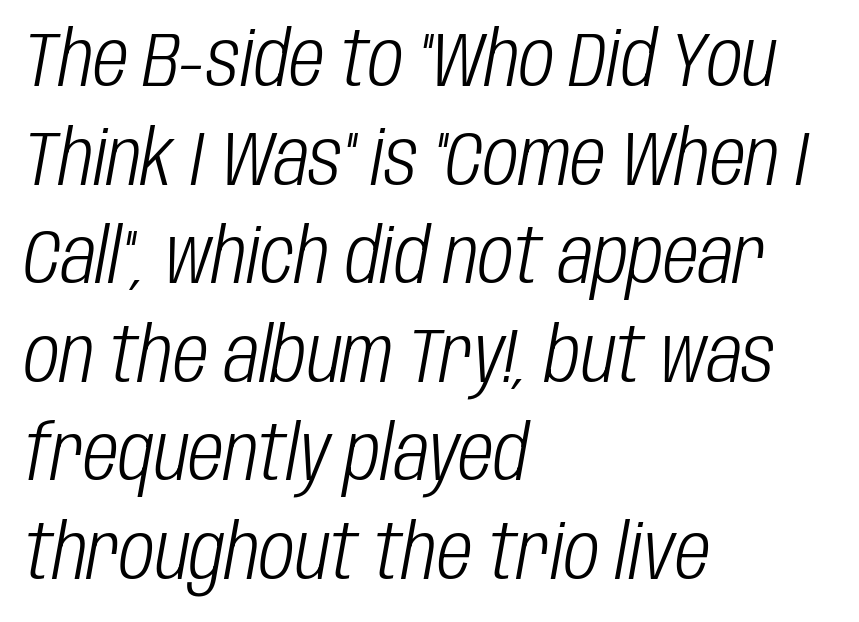
{"italic": "yes", "lean": "right", "slant_degrees": 10, "bold": "no", "weight": "light", "width": "condensed", "stroke_contrast": "low", "x_height": "large", "monospaced": "no", "underline": "no", "align": "left", "line_spacing": "normal", "line_spacing_ratio": 1.28, "letter_spacing": "normal", "letter_spacing_em": 0.0, "glyph_px": 77}
